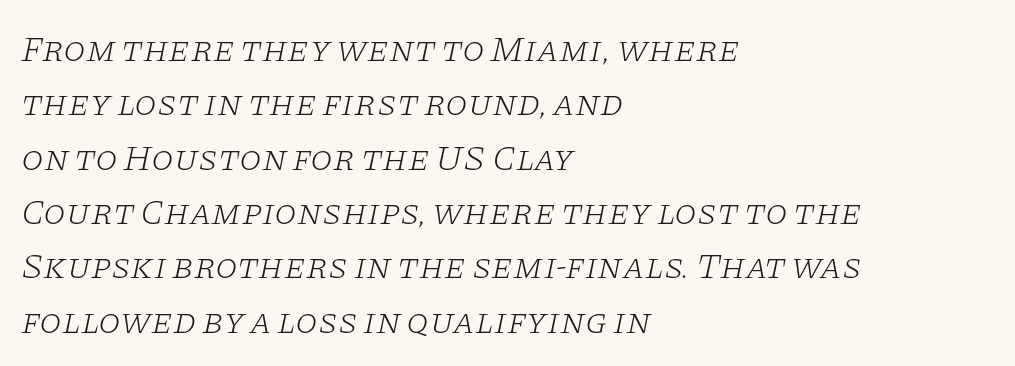
Q: Is the text bold? A: No.
Q: Is the text italic (slanted)? A: Yes, it leans right by about 11 degrees.
Q: Is the typeface a serif or a sans-serif typeface? A: Serif.
Q: Is the text underlined? A: No.
Q: How is the paragraph aligned? A: Left-aligned.
Q: Is the spacing between letters normal or unusually wide? A: Normal.
Q: Is the spacing between lines tight, normal or loose? A: Normal.
Q: Width (condensed, normal, or wide)? A: Wide.
Q: Stroke contrast? A: Low.
Q: x-height? A: Large.
Q: Monospaced? A: No.
